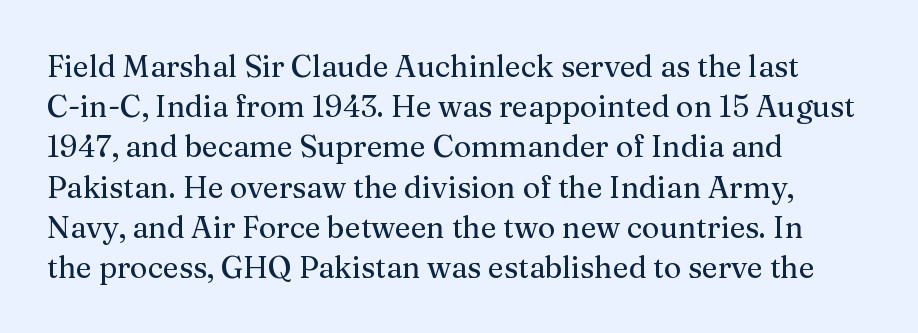
Q: Is the text italic (slanted)? A: No, it is upright.
Q: Is the typeface a serif or a sans-serif typeface? A: Serif.
Q: Is the text underlined? A: No.
Q: How is the paragraph aligned? A: Left-aligned.
Q: Is the spacing between letters normal or unusually wide? A: Normal.
Q: Is the spacing between lines tight, normal or loose? A: Normal.
Q: Width (condensed, normal, or wide)? A: Normal.
Q: Stroke contrast? A: Medium.
Q: x-height? A: Medium.
Q: Monospaced? A: No.
